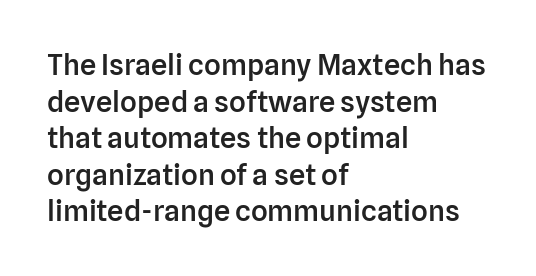
{"serif": "no", "italic": "no", "bold": "semi", "weight": "semibold", "width": "normal", "stroke_contrast": "low", "x_height": "medium", "monospaced": "no", "underline": "no", "align": "left", "line_spacing": "normal", "line_spacing_ratio": 1.26, "letter_spacing": "normal", "letter_spacing_em": 0.0, "glyph_px": 29}
